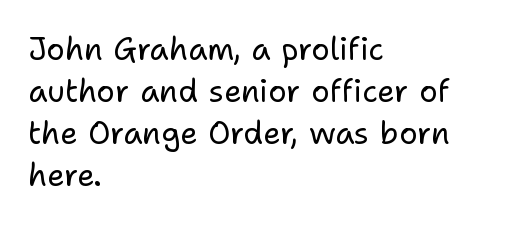
The image shows 31 px regular-weight sans-serif type, upright; set left-aligned, normal line spacing (1.36x), normal letter spacing, not underlined; low stroke contrast and a medium x-height.
